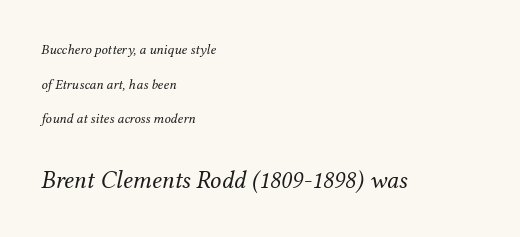
How would I describe the line gaps? Wide and relaxed. Does extra space separate the letters? No, they use regular spacing. Think standard paragraph weight, or any step lighter than that. Underline: absent. Block two is the big one; block one sits smaller above it.
